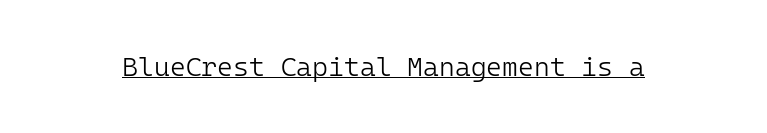
The image shows 27 px text type, upright; set normal letter spacing, underlined.
